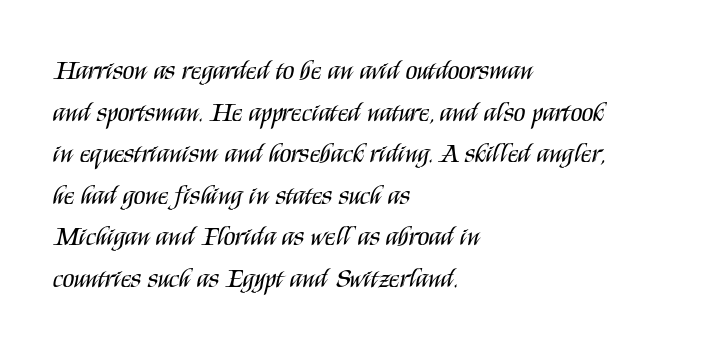
The image shows 27 px text type; set left-aligned, normal line spacing (1.54x), normal letter spacing, not underlined.
